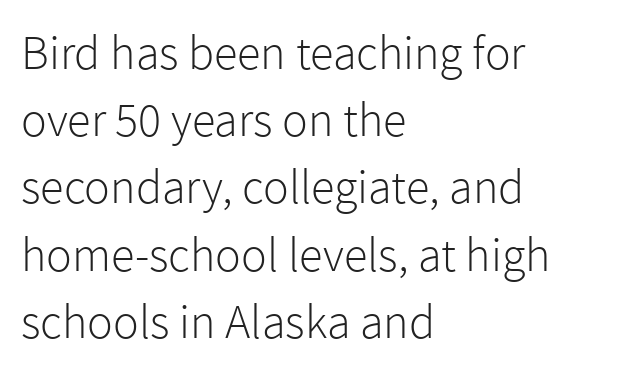
The image shows 48 px light sans-serif type, upright; set left-aligned, normal line spacing (1.4x), normal letter spacing, not underlined; a medium x-height.
